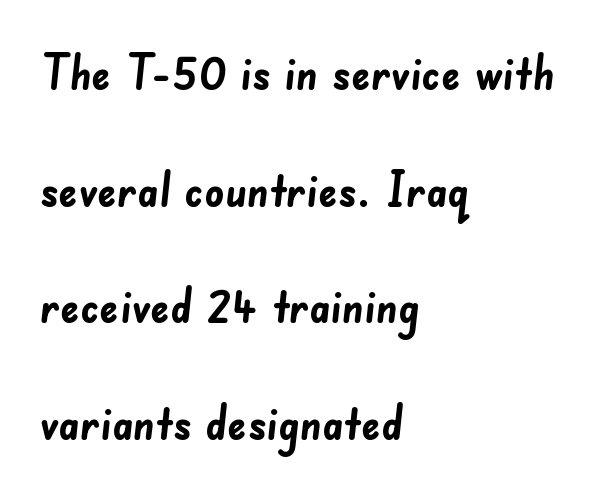
{"serif": "no", "bold": "yes", "weight": "semibold", "width": "normal", "stroke_contrast": "low", "x_height": "small", "monospaced": "no", "underline": "no", "align": "left", "line_spacing": "loose", "line_spacing_ratio": 2.43, "letter_spacing": "normal", "letter_spacing_em": 0.0, "glyph_px": 48}
